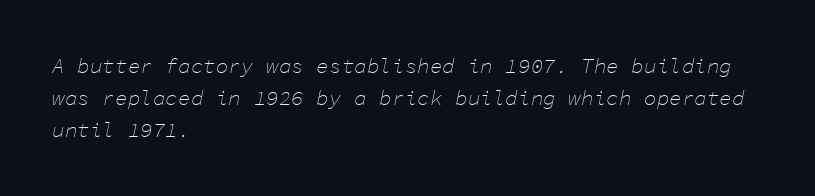
Q: Is the text bold? A: No.
Q: Is the text italic (slanted)? A: Yes, it leans right by about 11 degrees.
Q: Is the text underlined? A: No.
Q: How is the paragraph aligned? A: Left-aligned.
Q: Is the spacing between letters normal or unusually wide? A: Normal.
Q: Is the spacing between lines tight, normal or loose? A: Normal.
